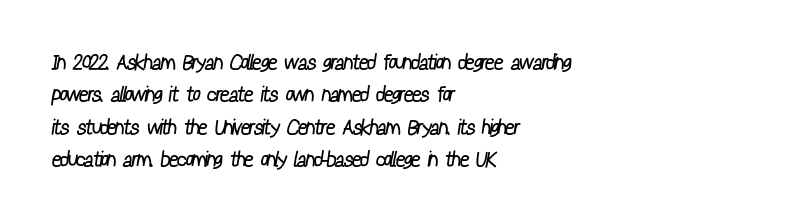
Q: Is the text bold? A: No.
Q: Is the text underlined? A: No.
Q: How is the paragraph aligned? A: Left-aligned.
Q: Is the spacing between letters normal or unusually wide? A: Normal.
Q: Is the spacing between lines tight, normal or loose? A: Normal.
